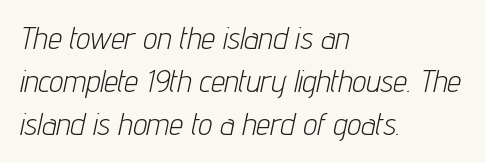
This reads as an unemphasized weight, regular at the heaviest. Character widths vary here, with narrow letters taking less room than wide ones. This rendering leaves character spacing at its baseline value. Reading down the block, your eye returns to a fixed left position each line.
